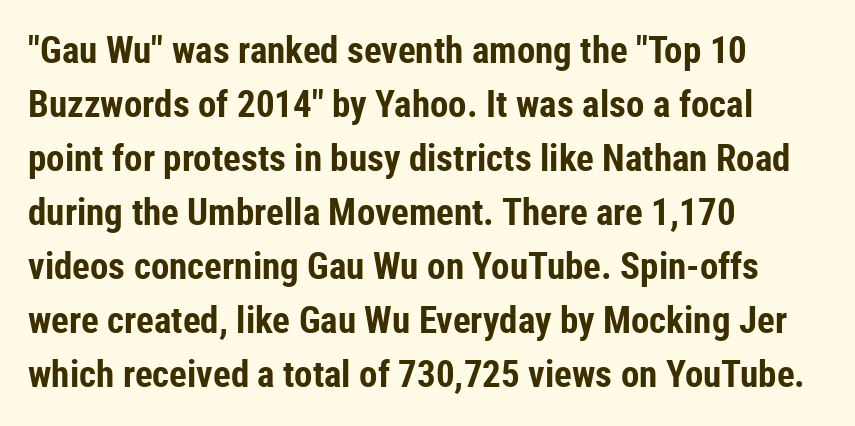
Q: Is the text bold? A: Yes.
Q: Is the text italic (slanted)? A: No, it is upright.
Q: Is the typeface a serif or a sans-serif typeface? A: Sans-serif.
Q: Is the text underlined? A: No.
Q: How is the paragraph aligned? A: Left-aligned.
Q: Is the spacing between letters normal or unusually wide? A: Normal.
Q: Is the spacing between lines tight, normal or loose? A: Normal.
Q: Width (condensed, normal, or wide)? A: Condensed.
Q: Stroke contrast? A: Low.
Q: x-height? A: Medium.
Q: Monospaced? A: No.
